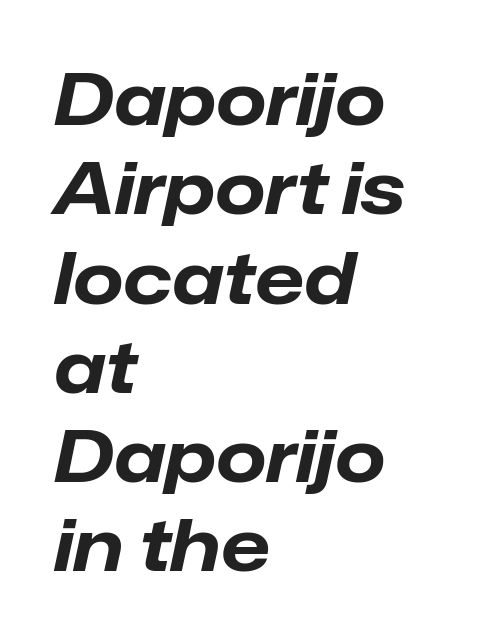
This rendering leaves character spacing at its baseline value. Check under the words: just untouched page. Observe the lean: these are italic letterforms. A student would call this left alignment; a typographer would say flush left, rag right. Set as a true bold cut, around the 700 mark. Looks like regular typesetting: each glyph gets only the width it needs.
